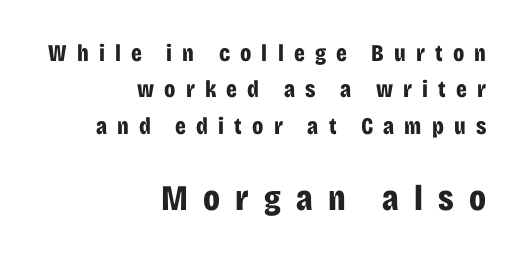
Reading down the block, your eye finds every line finishing at a fixed right position. Observe the absence of serifs on each vertical stroke in this sample. Varying glyph widths throughout — classic text-font behaviour. Upright lettering throughout. The rendering uses a bold face; every stroke is thick and dark.
